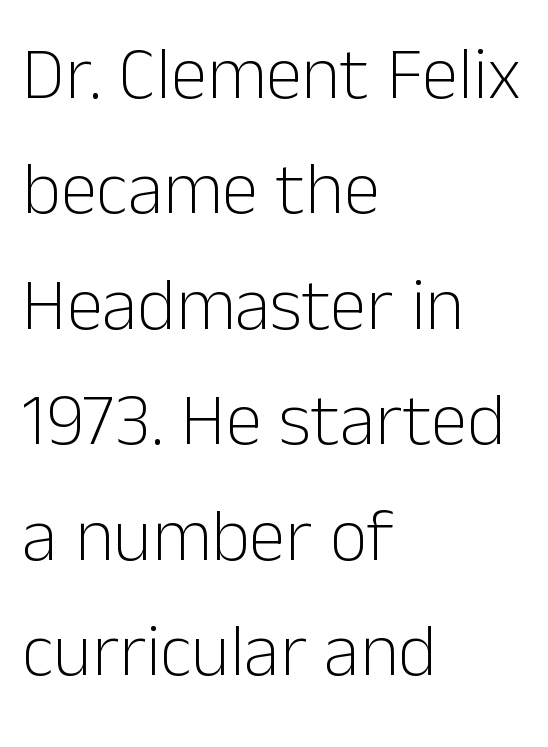
The face looks like a standard text weight, possibly lighter. Honestly, the letter spacing is just normal — you wouldn't notice it. Regarding serifs, this sample does without them. The baseline area is clear. Normally led — the rows are evenly, conventionally spaced.
